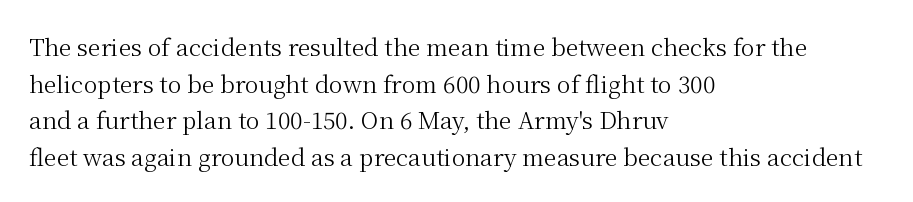
The image shows 23 px text type, upright; set left-aligned, normal line spacing (1.59x), normal letter spacing, not underlined.
